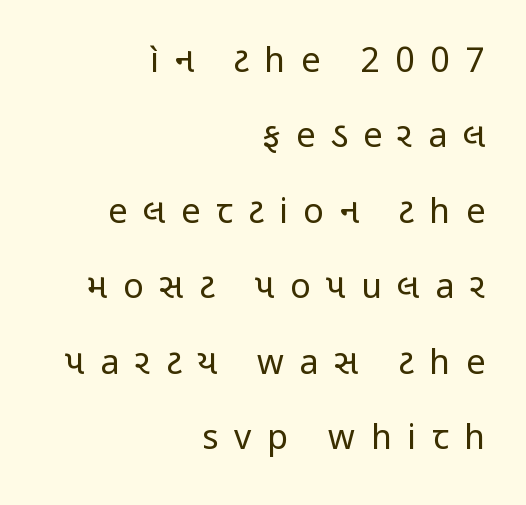
The image shows 34 px regular-weight, condensed sans-serif type, upright; set right-aligned, loose line spacing (2.22x), unusually wide letter spacing (+0.46 em), not underlined; low stroke contrast and a medium x-height.
